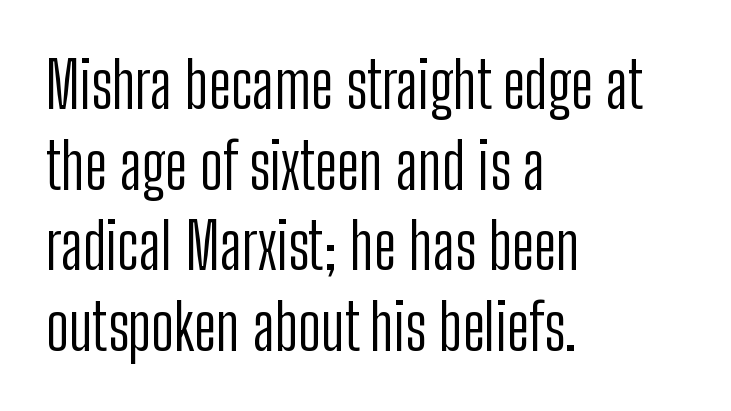
Q: Is the text bold? A: No.
Q: Is the text italic (slanted)? A: No, it is upright.
Q: Is the typeface a serif or a sans-serif typeface? A: Sans-serif.
Q: Is the text underlined? A: No.
Q: How is the paragraph aligned? A: Left-aligned.
Q: Is the spacing between letters normal or unusually wide? A: Normal.
Q: Is the spacing between lines tight, normal or loose? A: Normal.
Q: Width (condensed, normal, or wide)? A: Condensed.
Q: Stroke contrast? A: Low.
Q: x-height? A: Medium.
Q: Monospaced? A: No.
